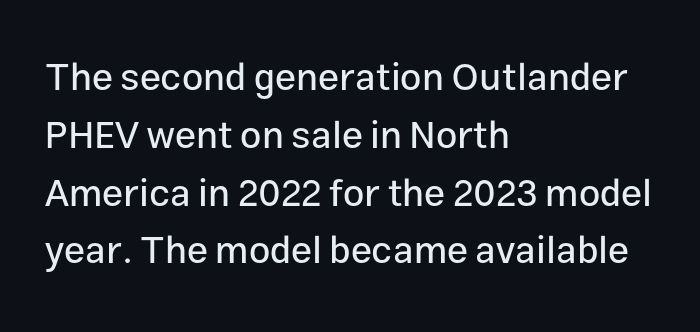
Q: Is the text italic (slanted)? A: No, it is upright.
Q: Is the typeface a serif or a sans-serif typeface? A: Sans-serif.
Q: Is the text underlined? A: No.
Q: How is the paragraph aligned? A: Left-aligned.
Q: Is the spacing between letters normal or unusually wide? A: Normal.
Q: Is the spacing between lines tight, normal or loose? A: Normal.
Q: Width (condensed, normal, or wide)? A: Normal.
Q: Stroke contrast? A: Low.
Q: x-height? A: Medium.
Q: Monospaced? A: No.
